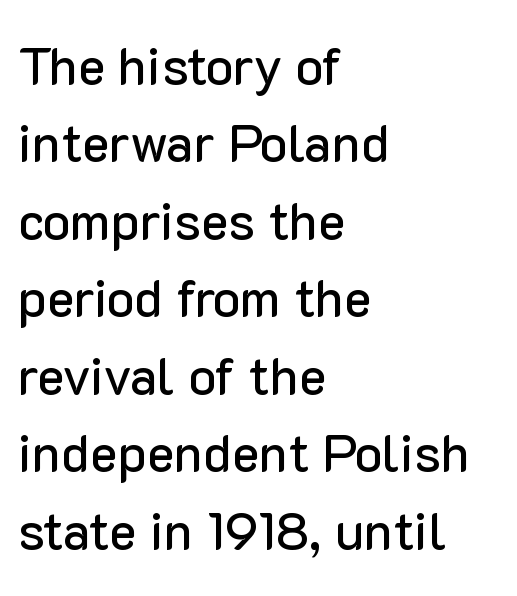
Short and long lines alike share a common starting point at left. Descender tails drop into unmarked territory. These lines sit exactly where default settings would place them. This rendering employs a face without finishing strokes, i.e., a sans-serif. No extra tracking has been applied to these lines.
